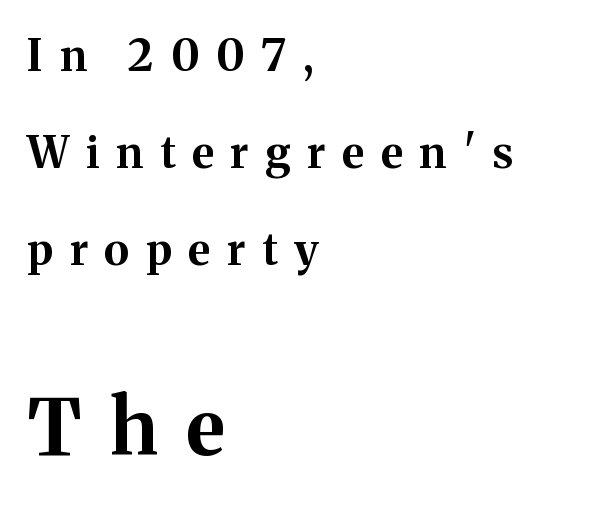
Q: Is the text bold? A: Yes.
Q: Is the text italic (slanted)? A: No, it is upright.
Q: Is the typeface a serif or a sans-serif typeface? A: Serif.
Q: Is the text underlined? A: No.
Q: How is the paragraph aligned? A: Left-aligned.
Q: Is the spacing between letters normal or unusually wide? A: Unusually wide.
Q: Is the spacing between lines tight, normal or loose? A: Loose.
Q: Which block of text is set in a larger size, the first (top) or the second (bottom)? A: The second (bottom) one.
Q: Width (condensed, normal, or wide)? A: Normal.
Q: Stroke contrast? A: Medium.
Q: x-height? A: Medium.
Q: Monospaced? A: No.
